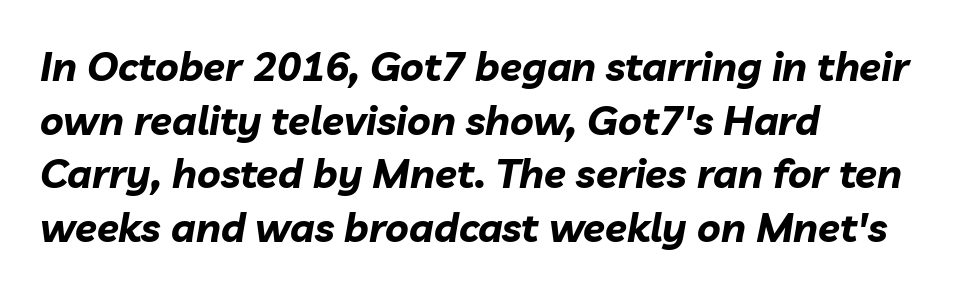
Compared with typical body copy, the letter spacing here is the same. This sample has the flowing, uneven cadence of proportional lettering. Quick note: interline space is typical. What weight is shown? A full bold with thick strokes.
